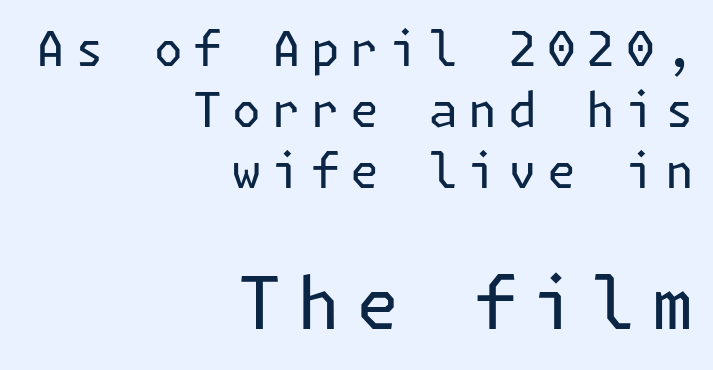
Q: Is the text bold? A: No.
Q: Is the text italic (slanted)? A: No, it is upright.
Q: Is the typeface a serif or a sans-serif typeface? A: Sans-serif.
Q: Is the text underlined? A: No.
Q: How is the paragraph aligned? A: Right-aligned.
Q: Is the spacing between letters normal or unusually wide? A: Unusually wide.
Q: Is the spacing between lines tight, normal or loose? A: Normal.
Q: Which block of text is set in a larger size, the first (top) or the second (bottom)? A: The second (bottom) one.
Q: Width (condensed, normal, or wide)? A: Normal.
Q: Stroke contrast? A: Low.
Q: x-height? A: Medium.
